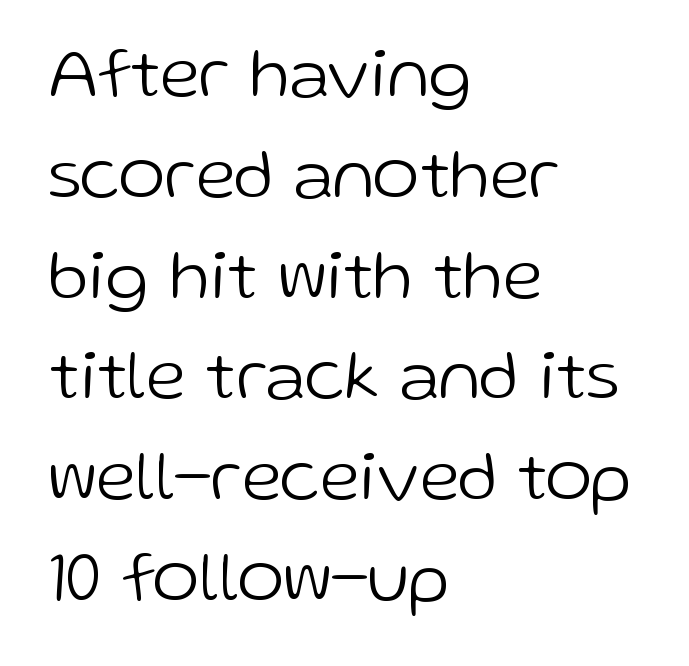
{"serif": "no", "italic": "no", "bold": "no", "weight": "light", "width": "normal", "stroke_contrast": "low", "x_height": "medium", "monospaced": "no", "underline": "no", "align": "left", "line_spacing": "normal", "line_spacing_ratio": 1.42, "letter_spacing": "normal", "letter_spacing_em": 0.0, "glyph_px": 71}
